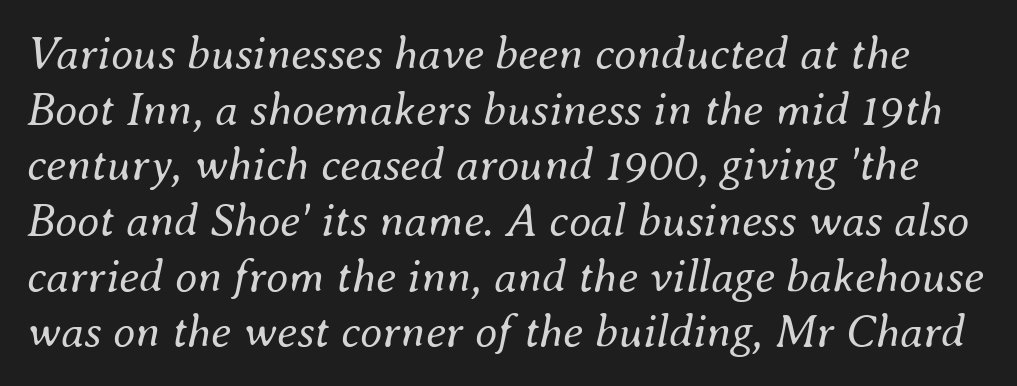
The weight tops out at a normal text grade. Just letters on the line, the space beneath them empty. Spacing verdict: proportional, widths tailored to each character. Between one letter and the next there's only the usual sliver of space.
